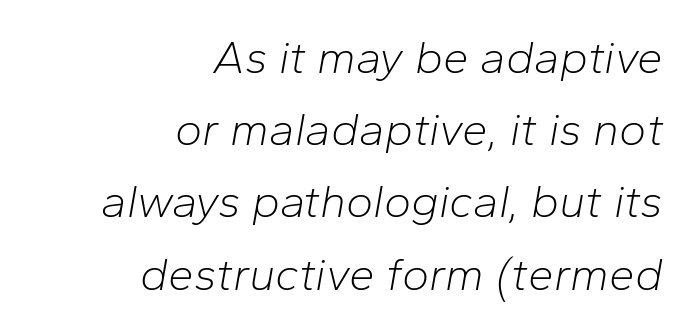
Q: Is the text bold? A: No.
Q: Is the text italic (slanted)? A: Yes, it leans right by about 10 degrees.
Q: Is the text underlined? A: No.
Q: How is the paragraph aligned? A: Right-aligned.
Q: Is the spacing between letters normal or unusually wide? A: Normal.
Q: Is the spacing between lines tight, normal or loose? A: Normal.
Q: Width (condensed, normal, or wide)? A: Normal.
Q: Stroke contrast? A: Low.
Q: x-height? A: Medium.
Q: Monospaced? A: No.
